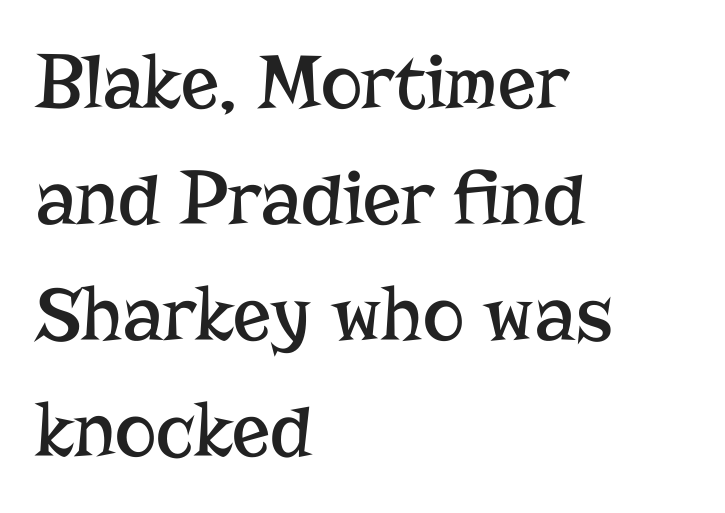
Q: Is the text bold? A: No.
Q: Is the text italic (slanted)? A: No, it is upright.
Q: Is the typeface a serif or a sans-serif typeface? A: Serif.
Q: Is the text underlined? A: No.
Q: How is the paragraph aligned? A: Left-aligned.
Q: Is the spacing between letters normal or unusually wide? A: Normal.
Q: Is the spacing between lines tight, normal or loose? A: Normal.
Q: Width (condensed, normal, or wide)? A: Normal.
Q: Stroke contrast? A: Low.
Q: x-height? A: Medium.
Q: Monospaced? A: No.
